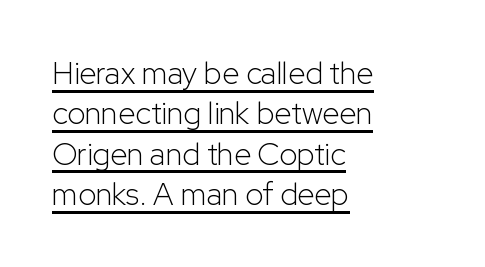
The image shows 31 px light sans-serif type, upright; set left-aligned, normal line spacing (1.3x), normal letter spacing, underlined; low stroke contrast and a medium x-height.
